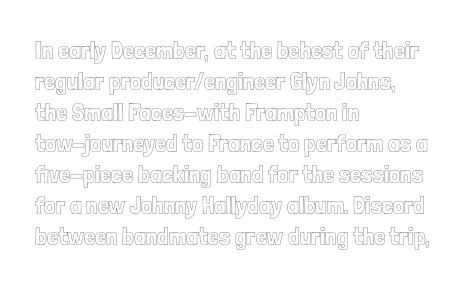
{"italic": "no", "underline": "no", "align": "left", "line_spacing_ratio": 1.24, "letter_spacing": "normal", "letter_spacing_em": 0.0, "glyph_px": 25}
